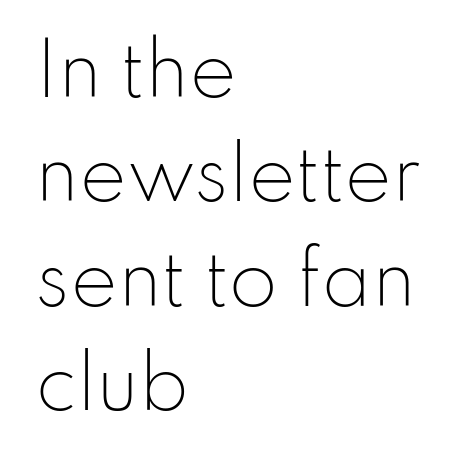
{"serif": "no", "italic": "no", "bold": "no", "weight": "light", "width": "normal", "stroke_contrast": "low", "x_height": "small", "monospaced": "no", "underline": "no", "align": "left", "line_spacing": "normal", "line_spacing_ratio": 1.47, "letter_spacing": "normal", "letter_spacing_em": 0.0, "glyph_px": 71}
